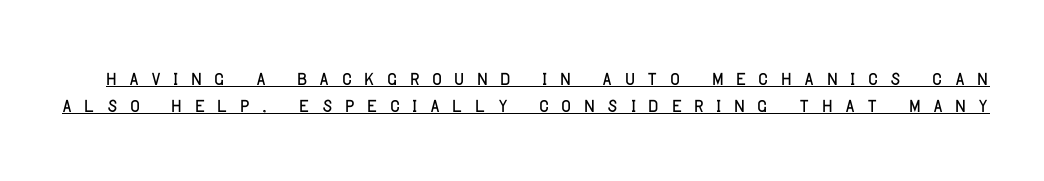
Q: Is the text italic (slanted)? A: No, it is upright.
Q: Is the text underlined? A: Yes.
Q: Is the spacing between letters normal or unusually wide? A: Unusually wide.
Q: Is the spacing between lines tight, normal or loose? A: Tight.
